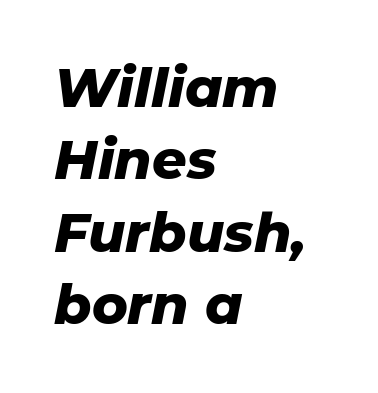
Weight: bold. The space beneath each line is pristine and unruled. Character widths vary here, with narrow letters taking less room than wide ones. The text carries the slant typical of an italic or oblique font. Compared with a centered layout, this one pins lines to the left instead. Does the leading feel generous? No, just average.
